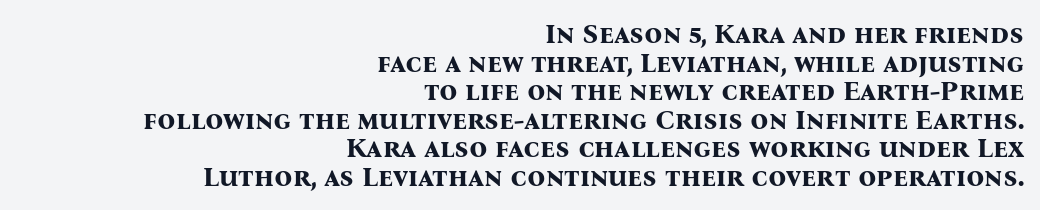
Q: Is the text bold? A: Yes.
Q: Is the text italic (slanted)? A: No, it is upright.
Q: Is the typeface a serif or a sans-serif typeface? A: Serif.
Q: Is the text underlined? A: No.
Q: How is the paragraph aligned? A: Right-aligned.
Q: Is the spacing between letters normal or unusually wide? A: Normal.
Q: Is the spacing between lines tight, normal or loose? A: Tight.
Q: Width (condensed, normal, or wide)? A: Normal.
Q: Stroke contrast? A: Medium.
Q: x-height? A: Medium.
Q: Monospaced? A: No.
